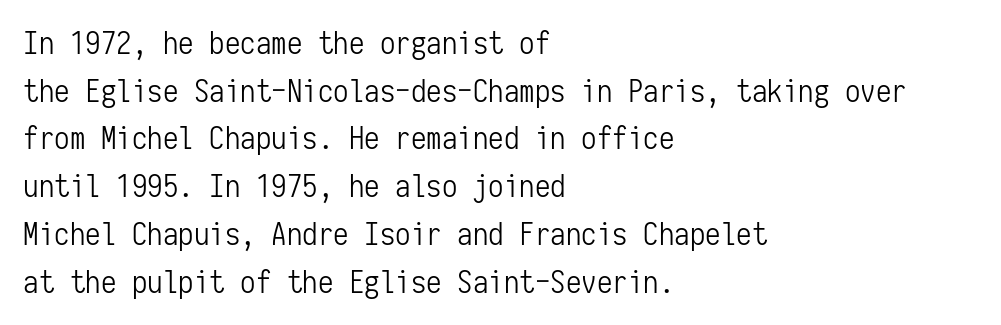
{"serif": "no", "italic": "no", "bold": "no", "weight": "light", "width": "condensed", "stroke_contrast": "low", "x_height": "medium", "monospaced": "yes", "underline": "no", "align": "left", "line_spacing": "normal", "line_spacing_ratio": 1.54, "letter_spacing": "normal", "letter_spacing_em": 0.0, "glyph_px": 31}
